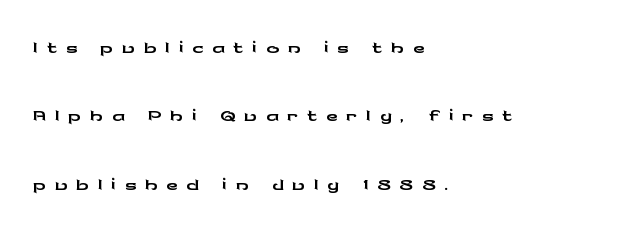
Q: Is the text italic (slanted)? A: No, it is upright.
Q: Is the typeface a serif or a sans-serif typeface? A: Sans-serif.
Q: Is the text underlined? A: No.
Q: How is the paragraph aligned? A: Left-aligned.
Q: Is the spacing between letters normal or unusually wide? A: Unusually wide.
Q: Is the spacing between lines tight, normal or loose? A: Loose.
Q: Width (condensed, normal, or wide)? A: Wide.
Q: Stroke contrast? A: Low.
Q: x-height? A: Medium.
Q: Monospaced? A: No.
